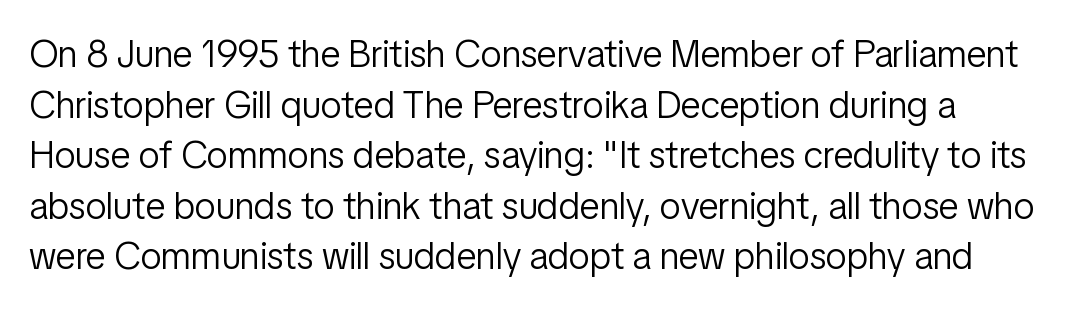
Nobody drew a line under any word here. Regarding serifs, this sample does without them. The strokes carry an ordinary text weight at most. Varying glyph widths throughout — classic text-font behaviour. Students, note that the glyphs here touch the page at normal intervals.
